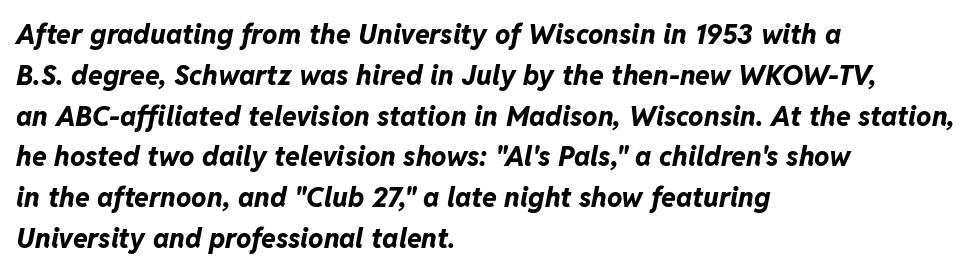
The image shows 27 px bold type, italic (leaning right); set left-aligned, normal line spacing (1.51x), normal letter spacing, not underlined.
